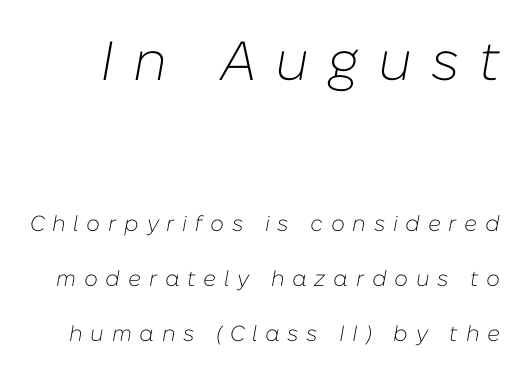
The image shows 55 px light type, italic (leaning right); set loose line spacing (2.49x), unusually wide letter spacing (+0.35 em), not underlined; the first (top) block is 2.5x larger; low stroke contrast and a medium x-height.
